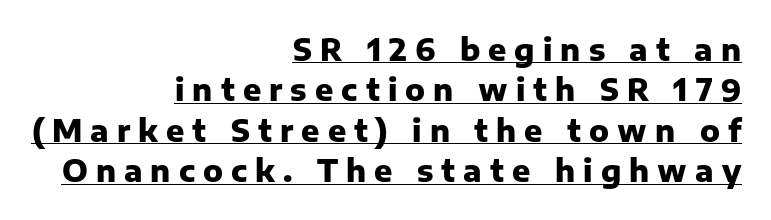
{"serif": "no", "italic": "no", "bold": "yes", "weight": "heavy", "width": "normal", "stroke_contrast": "low", "x_height": "medium", "monospaced": "no", "underline": "yes", "align": "right", "line_spacing": "normal", "line_spacing_ratio": 1.35, "letter_spacing": "wide", "letter_spacing_em": 0.27, "glyph_px": 30}
